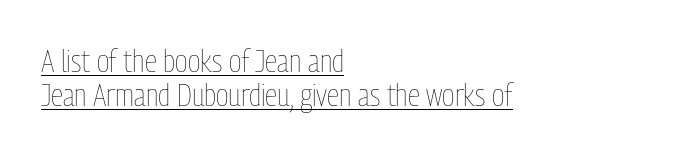
{"italic": "no", "bold": "no", "weight": "thin", "width": "condensed", "stroke_contrast": "low", "x_height": "medium", "monospaced": "no", "underline": "yes", "align": "left", "line_spacing": "tight", "line_spacing_ratio": 1.06, "letter_spacing": "normal", "letter_spacing_em": 0.0, "glyph_px": 32}
